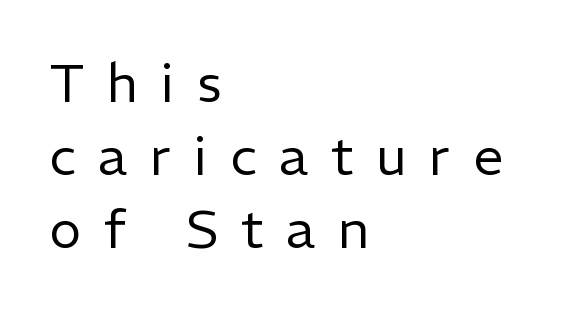
Q: Is the text bold? A: No.
Q: Is the text italic (slanted)? A: No, it is upright.
Q: Is the typeface a serif or a sans-serif typeface? A: Sans-serif.
Q: Is the text underlined? A: No.
Q: How is the paragraph aligned? A: Left-aligned.
Q: Is the spacing between letters normal or unusually wide? A: Unusually wide.
Q: Is the spacing between lines tight, normal or loose? A: Normal.
Q: Width (condensed, normal, or wide)? A: Normal.
Q: Stroke contrast? A: Low.
Q: x-height? A: Medium.
Q: Monospaced? A: No.
